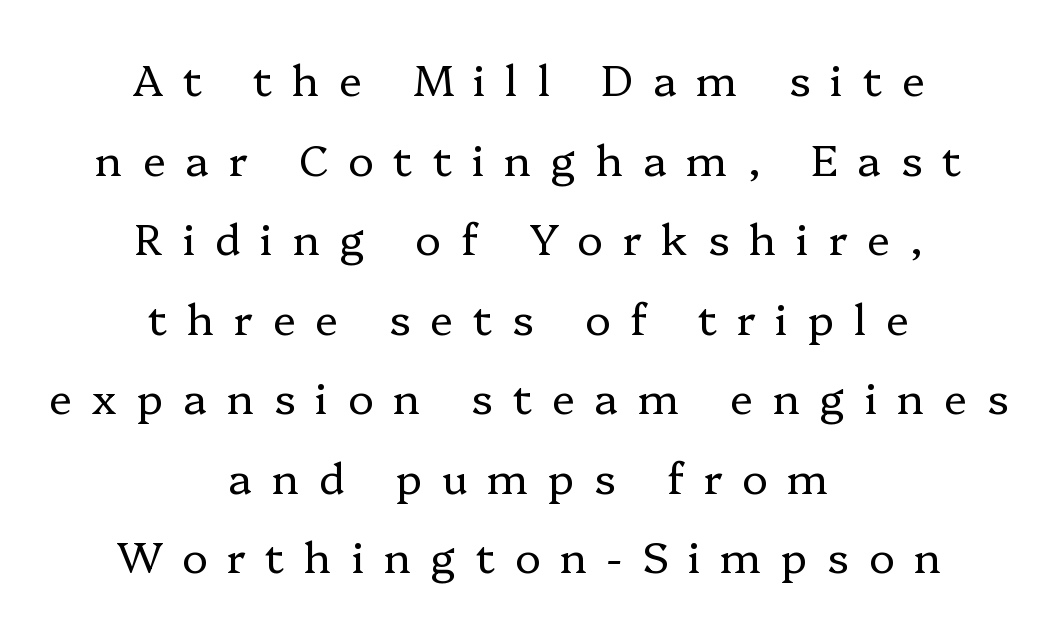
Does extra space separate the letters? Yes, quite a lot of it. Rendered with straight, roman letterforms. These lines are rendered in a variable-pitch font. The letters look calm and open, with moderate or lighter stems. Descenders are the only things crossing below the line.
